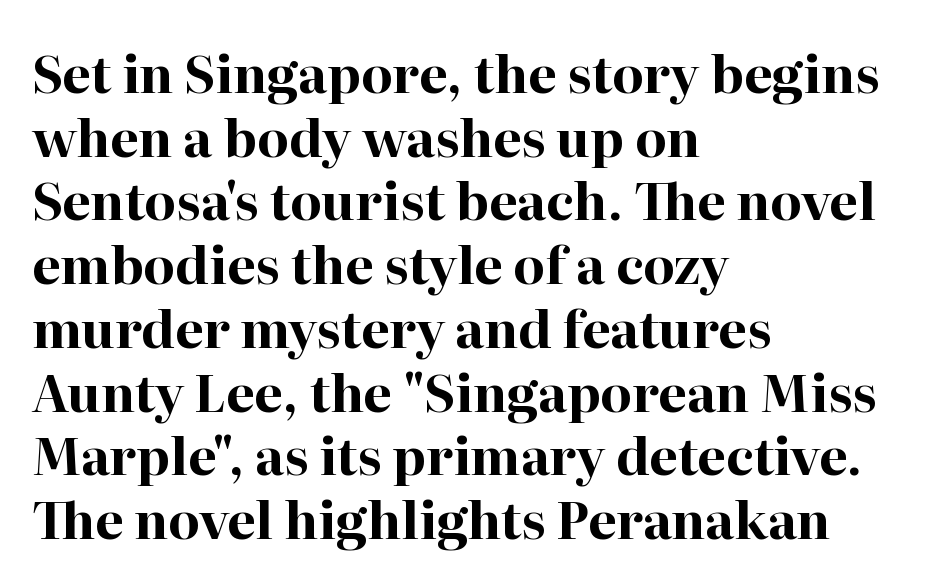
The image shows 51 px bold serif type, upright; set left-aligned, normal line spacing (1.25x), normal letter spacing, not underlined; high stroke contrast and a medium x-height.
